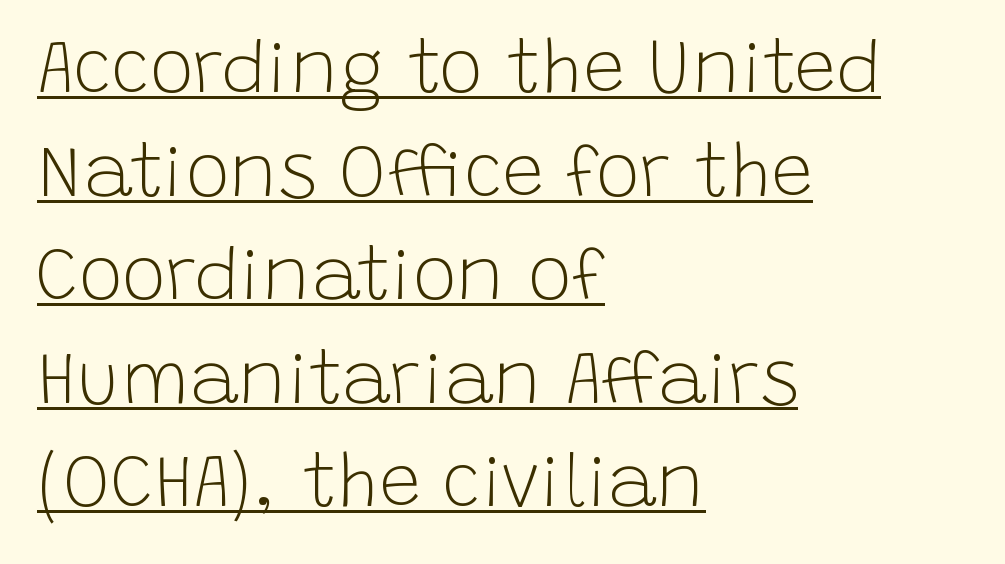
{"serif": "no", "italic": "no", "bold": "no", "weight": "light", "width": "normal", "stroke_contrast": "low", "x_height": "large", "monospaced": "no", "underline": "yes", "align": "left", "line_spacing": "normal", "line_spacing_ratio": 1.4, "letter_spacing": "normal", "letter_spacing_em": 0.0, "glyph_px": 74}
